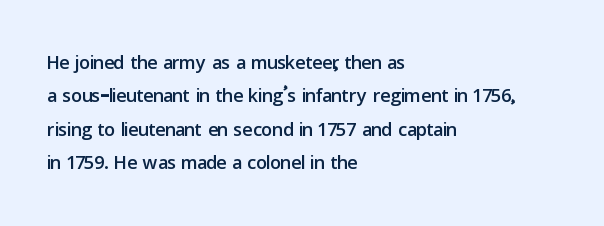
Q: Is the text italic (slanted)? A: No, it is upright.
Q: Is the text underlined? A: No.
Q: How is the paragraph aligned? A: Left-aligned.
Q: Is the spacing between letters normal or unusually wide? A: Normal.
